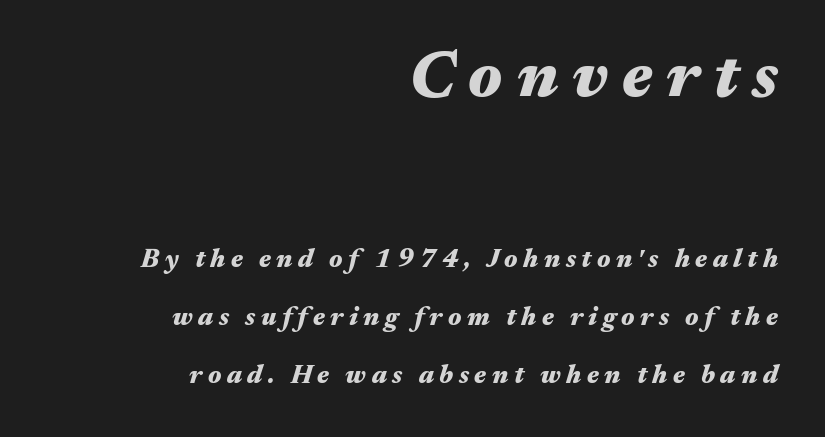
Q: Is the text bold? A: Yes.
Q: Is the text italic (slanted)? A: Yes, it leans right by about 17 degrees.
Q: Is the text underlined? A: No.
Q: How is the paragraph aligned? A: Right-aligned.
Q: Is the spacing between letters normal or unusually wide? A: Unusually wide.
Q: Is the spacing between lines tight, normal or loose? A: Loose.
Q: Which block of text is set in a larger size, the first (top) or the second (bottom)? A: The first (top) one.
Q: Width (condensed, normal, or wide)? A: Wide.
Q: Stroke contrast? A: Medium.
Q: x-height? A: Medium.
Q: Monospaced? A: No.
